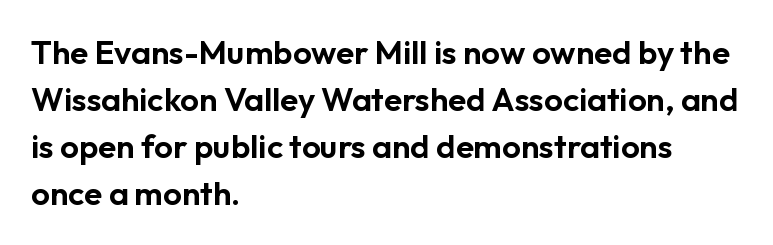
Q: Is the text italic (slanted)? A: No, it is upright.
Q: Is the typeface a serif or a sans-serif typeface? A: Sans-serif.
Q: Is the text underlined? A: No.
Q: How is the paragraph aligned? A: Left-aligned.
Q: Is the spacing between letters normal or unusually wide? A: Normal.
Q: Is the spacing between lines tight, normal or loose? A: Normal.
Q: Width (condensed, normal, or wide)? A: Normal.
Q: Stroke contrast? A: Low.
Q: x-height? A: Medium.
Q: Monospaced? A: No.
